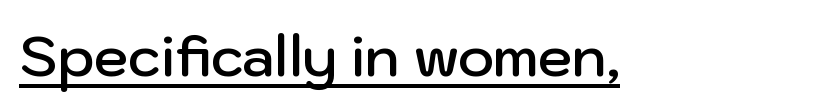
The image shows 55 px semibold sans-serif type, upright; set normal letter spacing, underlined; low stroke contrast and a medium x-height.
